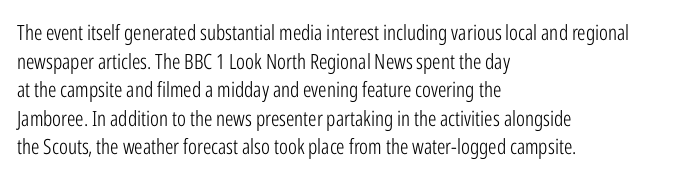
Line beginnings align vertically; line endings do not. Whoever set this chose a conventional vertical rhythm. Stroke mass is kept to a normal reading level or below. Nobody touched the tracking dial on this one.
